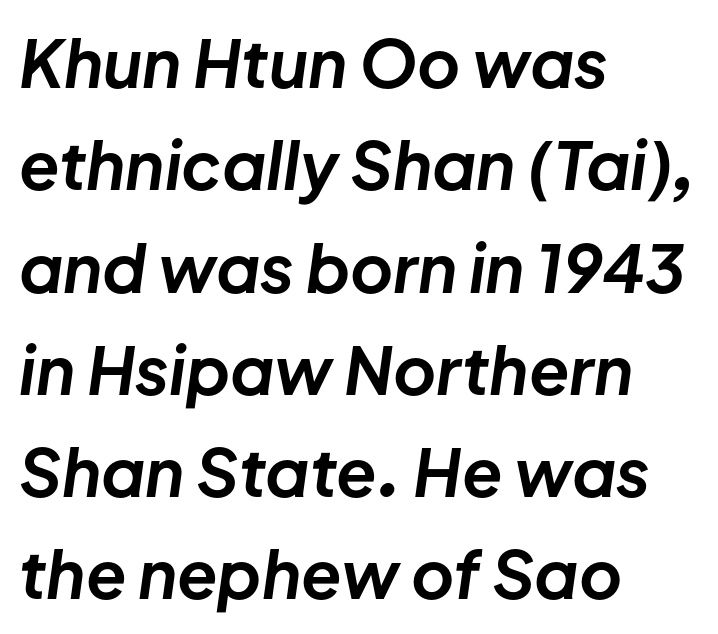
The image shows 66 px bold type, italic (leaning right); set left-aligned, normal line spacing (1.55x), normal letter spacing, not underlined; low stroke contrast and a medium x-height.
